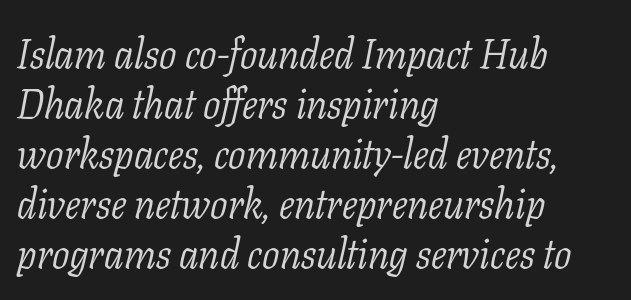
{"serif": "yes", "italic": "yes", "lean": "right", "slant_degrees": 11, "bold": "no", "weight": "light", "width": "normal", "stroke_contrast": "low", "x_height": "medium", "monospaced": "no", "underline": "no", "align": "left", "line_spacing_ratio": 1.22, "letter_spacing": "normal", "letter_spacing_em": 0.0, "glyph_px": 41}
